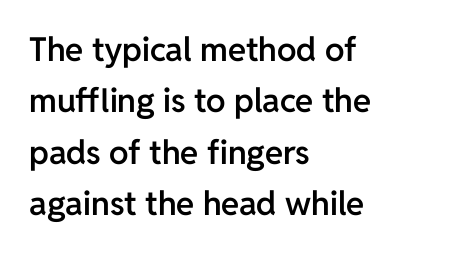
{"serif": "no", "italic": "no", "bold": "semi", "weight": "semibold", "width": "normal", "stroke_contrast": "low", "x_height": "medium", "monospaced": "no", "underline": "no", "align": "left", "line_spacing": "normal", "line_spacing_ratio": 1.56, "letter_spacing": "normal", "letter_spacing_em": 0.0, "glyph_px": 33}
